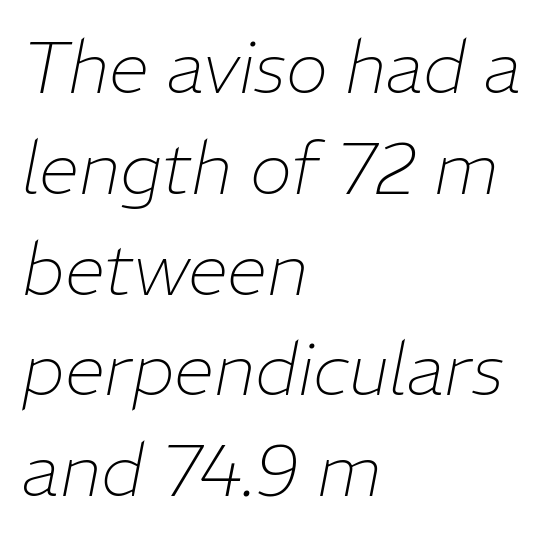
{"italic": "yes", "lean": "right", "slant_degrees": 11, "bold": "no", "weight": "thin", "width": "normal", "stroke_contrast": "low", "x_height": "medium", "monospaced": "no", "underline": "no", "align": "left", "line_spacing": "normal", "line_spacing_ratio": 1.4, "letter_spacing": "normal", "letter_spacing_em": 0.0, "glyph_px": 72}
